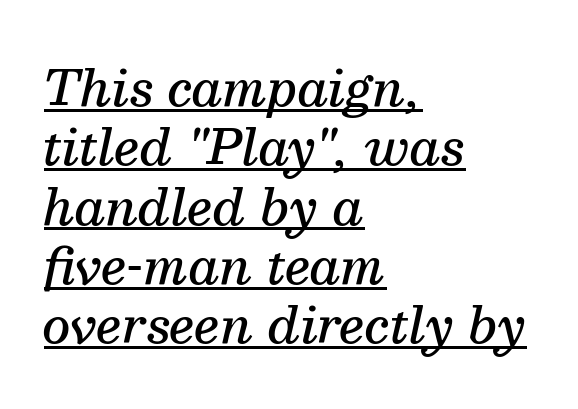
{"serif": "yes", "italic": "yes", "lean": "right", "slant_degrees": 13, "bold": "semi", "weight": "semibold", "width": "normal", "stroke_contrast": "medium", "x_height": "medium", "monospaced": "no", "underline": "yes", "align": "left", "line_spacing_ratio": 1.21, "letter_spacing": "normal", "letter_spacing_em": 0.0, "glyph_px": 49}
